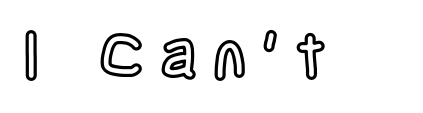
The gap between lines stays unmarked. Upright lettering throughout. Is this a fixed-width face? No — the glyphs have proportional, varying widths. The gaps between neighbouring characters are conspicuously large.
